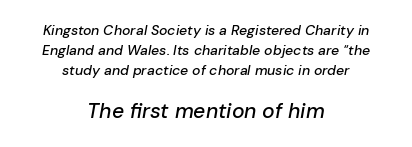
{"italic": "yes", "lean": "right", "slant_degrees": 10, "underline": "no", "align": "center", "line_spacing": "normal", "line_spacing_ratio": 1.42, "letter_spacing": "normal", "letter_spacing_em": 0.0, "larger_block": "second", "size_ratio": 1.5, "glyph_px": 21}
